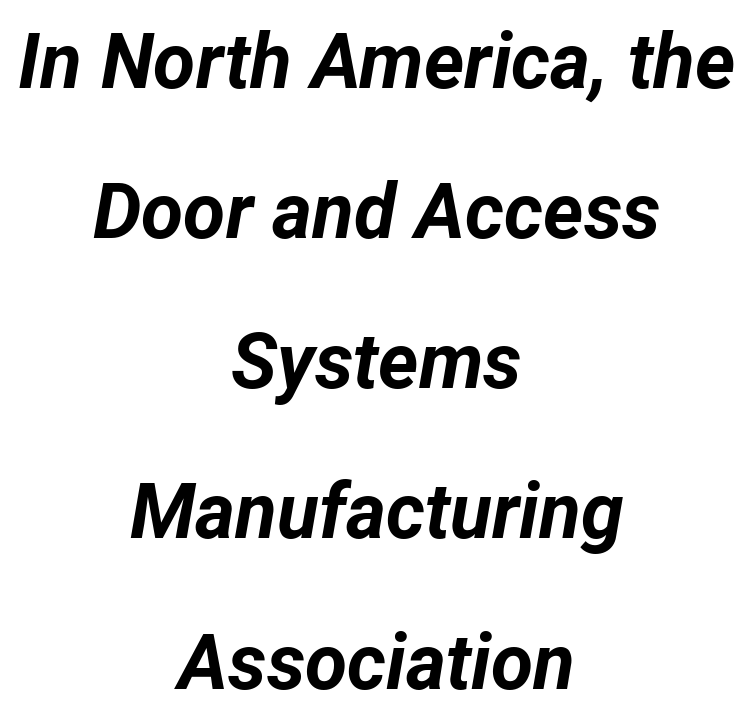
{"italic": "yes", "lean": "right", "slant_degrees": 12, "bold": "yes", "weight": "bold", "width": "normal", "stroke_contrast": "low", "x_height": "medium", "monospaced": "no", "underline": "no", "align": "center", "line_spacing": "loose", "line_spacing_ratio": 1.95, "letter_spacing": "normal", "letter_spacing_em": 0.0, "glyph_px": 77}
